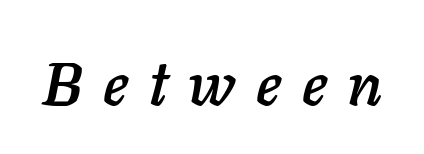
The image shows 61 px text type, italic (leaning right); set unusually wide letter spacing (+0.34 em), not underlined; low stroke contrast and a medium x-height.
